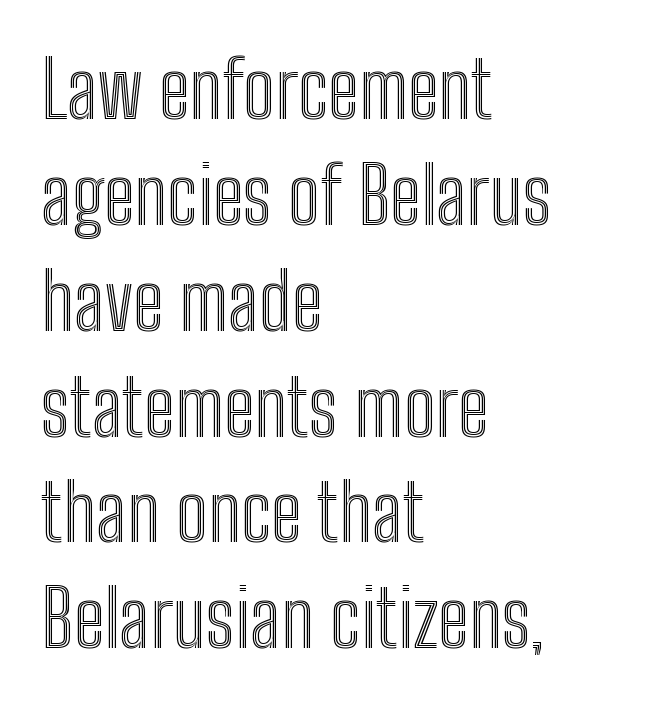
The image shows 79 px condensed type, upright; set left-aligned, normal line spacing (1.34x), normal letter spacing, not underlined; a medium x-height.
